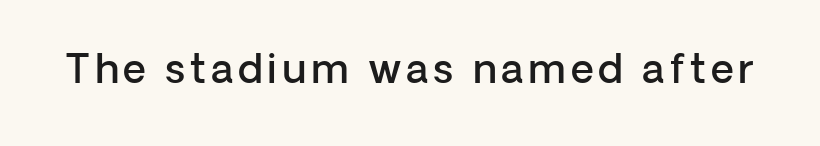
The image shows 40 px semibold sans-serif type, upright; set not underlined; low stroke contrast and a medium x-height.
